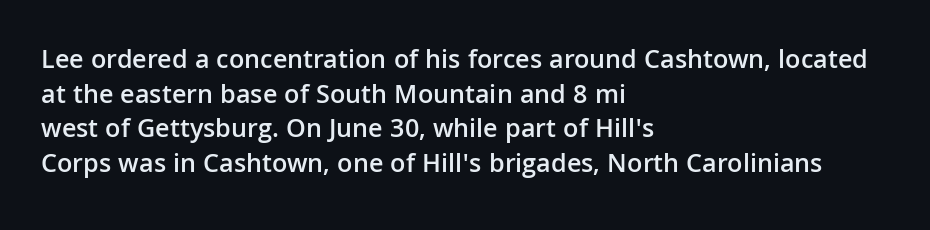
Set as a demibold, roughly 600 on the weight scale. The rendering anchors every line to the left-hand side. Tracking here is standard; glyphs follow each other at the usual distance. In terms of posture, this sample is upright. Each row of text sits above clean, open space.
